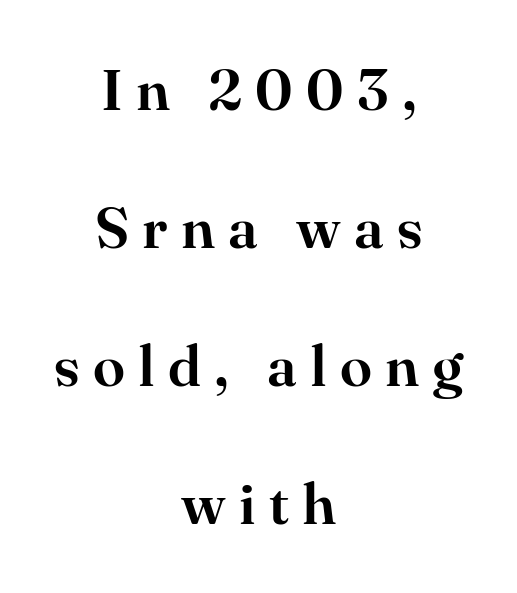
{"serif": "yes", "italic": "no", "width": "normal", "stroke_contrast": "high", "x_height": "small", "monospaced": "no", "underline": "no", "align": "center", "line_spacing": "loose", "line_spacing_ratio": 2.38, "letter_spacing": "wide", "letter_spacing_em": 0.23, "glyph_px": 58}
